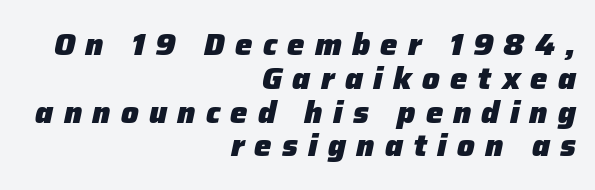
Q: Is the text bold? A: Yes.
Q: Is the text italic (slanted)? A: Yes, it leans right by about 12 degrees.
Q: Is the text underlined? A: No.
Q: How is the paragraph aligned? A: Right-aligned.
Q: Is the spacing between letters normal or unusually wide? A: Unusually wide.
Q: Is the spacing between lines tight, normal or loose? A: Tight.
Q: Width (condensed, normal, or wide)? A: Normal.
Q: Stroke contrast? A: Low.
Q: x-height? A: Medium.
Q: Monospaced? A: No.
